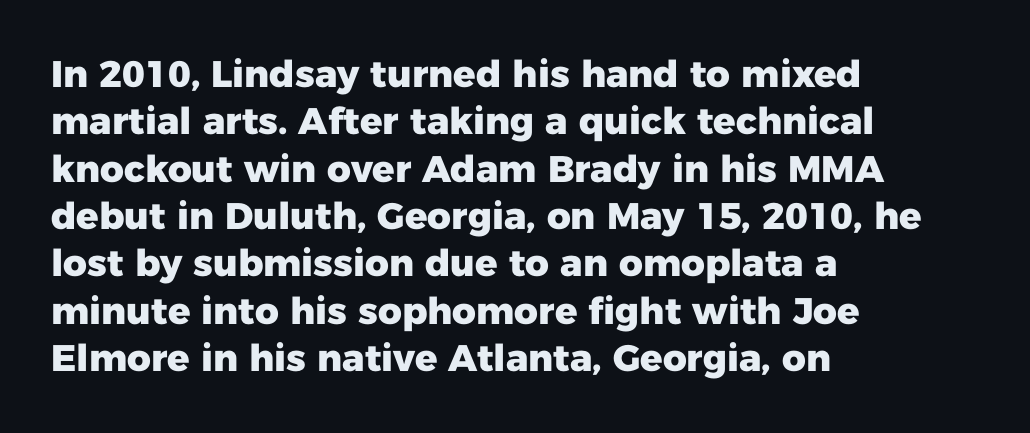
{"serif": "no", "italic": "no", "bold": "yes", "weight": "heavy", "width": "normal", "stroke_contrast": "low", "x_height": "medium", "monospaced": "no", "underline": "no", "align": "left", "line_spacing": "normal", "line_spacing_ratio": 1.28, "letter_spacing": "normal", "letter_spacing_em": 0.0, "glyph_px": 37}
